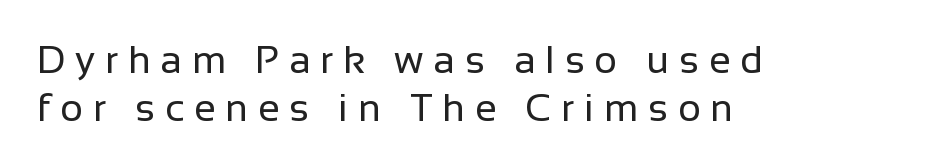
The image shows 39 px regular-weight sans-serif type, upright; set left-aligned, line spacing 1.22x, unusually wide letter spacing (+0.25 em), not underlined; low stroke contrast and a medium x-height.
